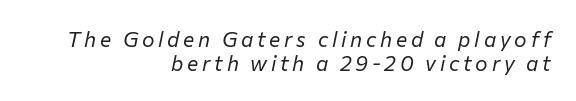
The image shows 21 px text type, italic (leaning right); set right-aligned, tight line spacing (1.12x), not underlined.
